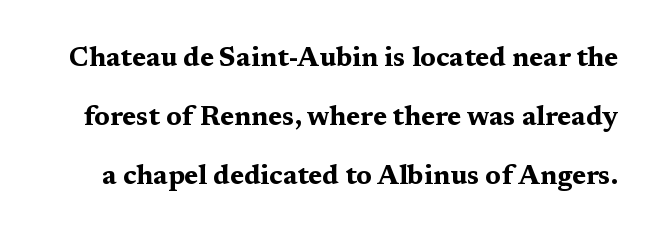
{"italic": "no", "bold": "yes", "underline": "no", "line_spacing": "loose", "line_spacing_ratio": 2.19, "letter_spacing": "normal", "letter_spacing_em": 0.0, "glyph_px": 27}
